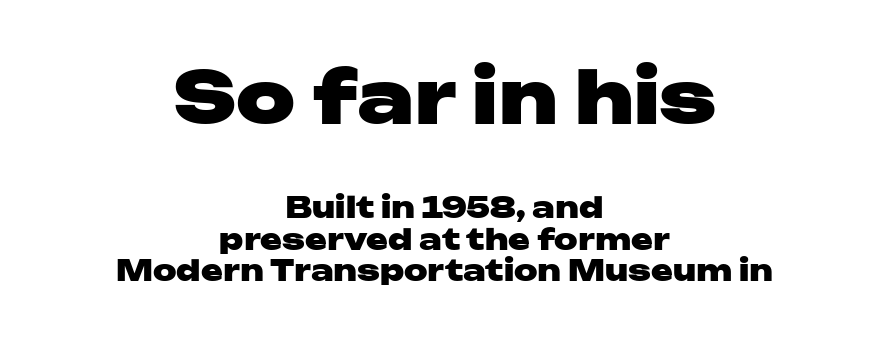
{"serif": "no", "italic": "no", "bold": "yes", "weight": "heavy", "width": "wide", "stroke_contrast": "low", "x_height": "medium", "monospaced": "no", "underline": "no", "align": "center", "line_spacing": "tight", "line_spacing_ratio": 1.09, "letter_spacing": "normal", "letter_spacing_em": 0.0, "larger_block": "first", "size_ratio": 2.52, "glyph_px": 73}
